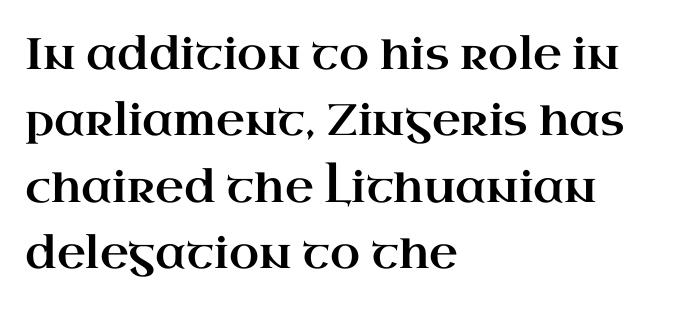
{"serif": "yes", "italic": "no", "width": "wide", "stroke_contrast": "high", "x_height": "small", "monospaced": "no", "underline": "no", "align": "left", "line_spacing": "normal", "line_spacing_ratio": 1.51, "letter_spacing": "normal", "letter_spacing_em": 0.0, "glyph_px": 44}
